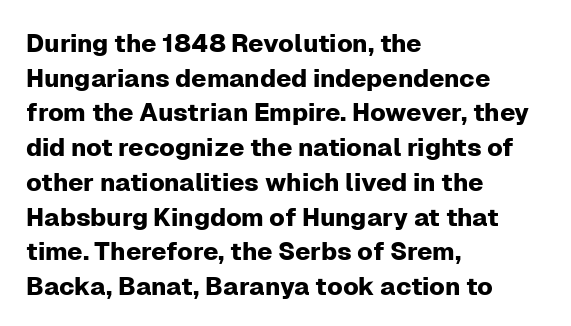
The image shows 25 px text type, upright; set left-aligned, normal line spacing (1.39x), normal letter spacing, not underlined.
